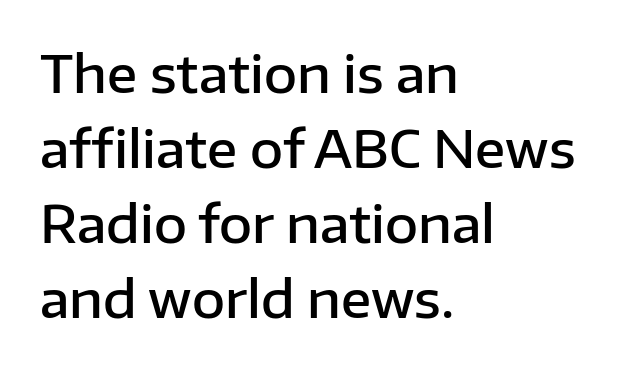
{"serif": "no", "italic": "no", "bold": "semi", "weight": "semibold", "width": "normal", "stroke_contrast": "low", "x_height": "medium", "monospaced": "no", "underline": "no", "align": "left", "line_spacing": "normal", "line_spacing_ratio": 1.47, "letter_spacing": "normal", "letter_spacing_em": 0.0, "glyph_px": 51}
